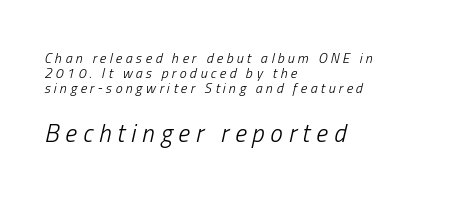
Is the type heavy? It reads as light-to-regular instead. The passage shown has open, widely tracked lettering throughout. The rendering uses a small line-height, squeezing the rows. Underline: absent. Visually the block forms a straight wall on the left and a jagged coastline on the right.
